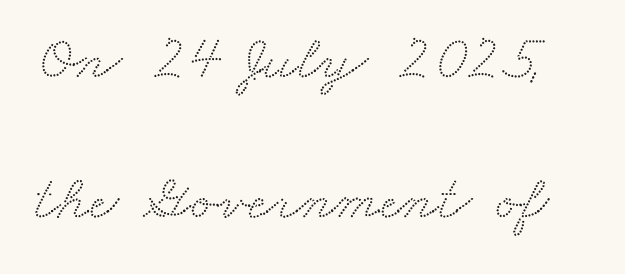
The image shows 63 px wide serif type; set loose line spacing (2.22x), normal letter spacing, not underlined; medium stroke contrast and a small x-height.
